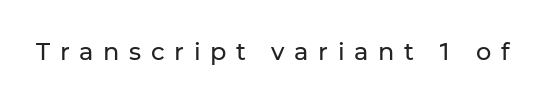
Q: Is the text bold? A: No.
Q: Is the text italic (slanted)? A: No, it is upright.
Q: Is the text underlined? A: No.
Q: Is the spacing between letters normal or unusually wide? A: Unusually wide.
